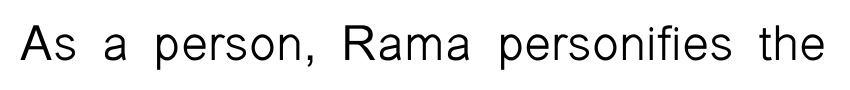
{"serif": "no", "italic": "no", "bold": "no", "weight": "light", "width": "normal", "stroke_contrast": "low", "x_height": "medium", "monospaced": "no", "underline": "no", "letter_spacing": "normal", "letter_spacing_em": 0.0, "glyph_px": 49}
